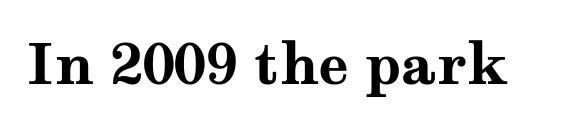
The image shows 56 px bold, wide serif type, upright; set normal letter spacing, not underlined; medium stroke contrast and a medium x-height.
